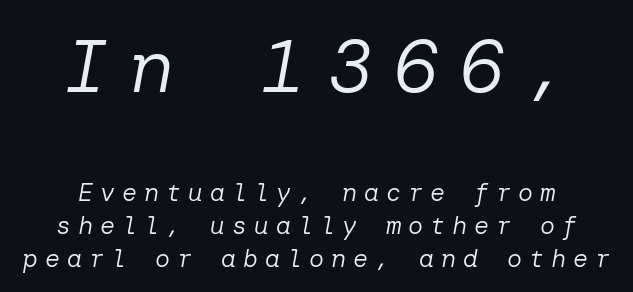
Character size in the leading block exceeds that of the trailing block. The glyphs look as if they've been sheared to an angle. Each stroke keeps to a modest, everyday thickness or less. Honestly, the row spacing looks completely unremarkable. How are the letters spaced? Widely, with obvious added tracking. Teacher's note: observe the equal gaps on both sides — that is centered alignment.
